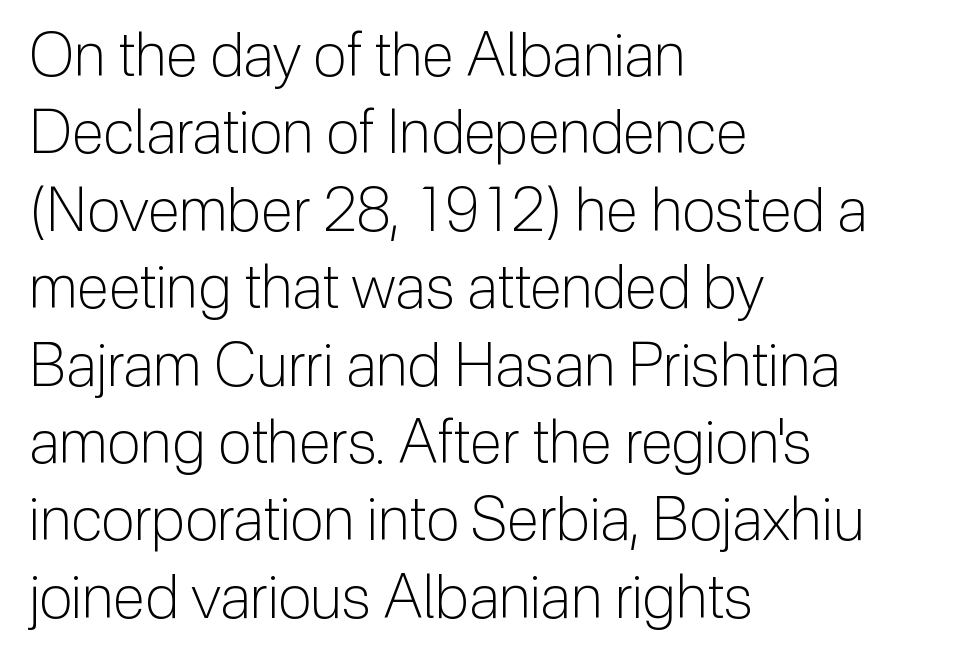
Q: Is the text bold? A: No.
Q: Is the text italic (slanted)? A: No, it is upright.
Q: Is the typeface a serif or a sans-serif typeface? A: Sans-serif.
Q: Is the text underlined? A: No.
Q: How is the paragraph aligned? A: Left-aligned.
Q: Is the spacing between letters normal or unusually wide? A: Normal.
Q: Is the spacing between lines tight, normal or loose? A: Normal.
Q: Width (condensed, normal, or wide)? A: Normal.
Q: Stroke contrast? A: Low.
Q: x-height? A: Medium.
Q: Monospaced? A: No.
